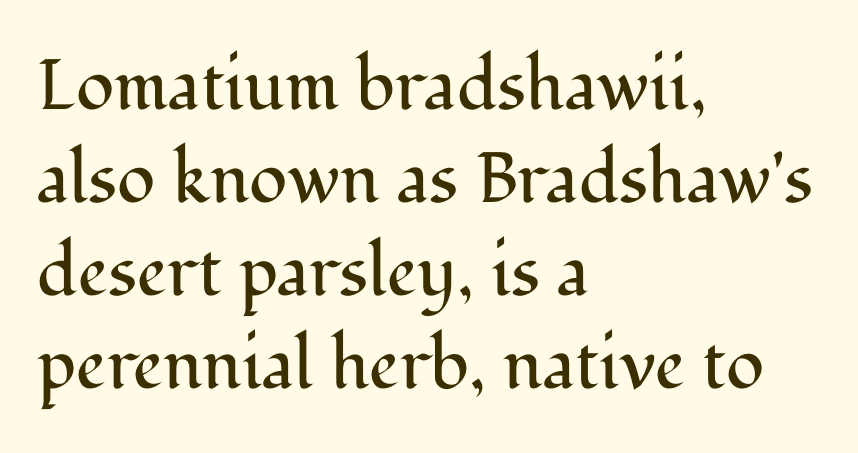
{"serif": "yes", "italic": "no", "bold": "no", "weight": "regular", "width": "normal", "stroke_contrast": "medium", "x_height": "medium", "monospaced": "no", "underline": "no", "align": "left", "line_spacing": "normal", "line_spacing_ratio": 1.31, "letter_spacing": "normal", "letter_spacing_em": 0.0, "glyph_px": 71}
